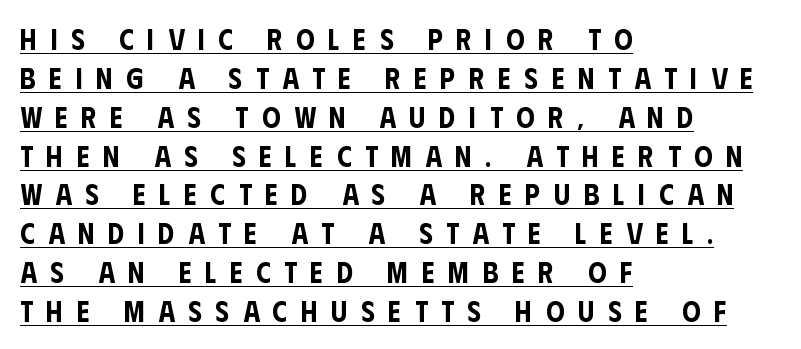
Short note: letters widely spaced. Reading down the block, your eye returns to a fixed left position each line. You could not count columns in this text — the font is proportionally spaced. You can tell it's not italic because the verticals are truly vertical.
